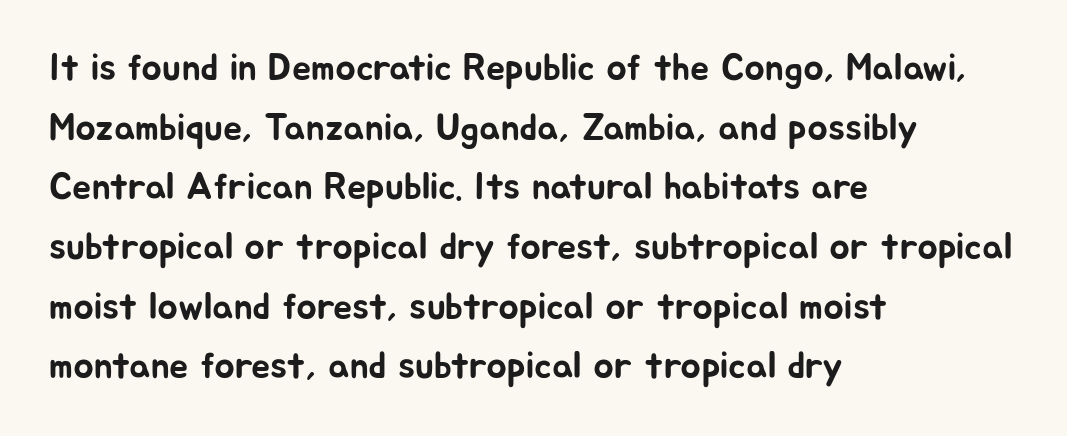
{"serif": "no", "italic": "no", "width": "normal", "stroke_contrast": "low", "x_height": "medium", "monospaced": "no", "underline": "no", "align": "left", "line_spacing": "normal", "line_spacing_ratio": 1.57, "letter_spacing": "normal", "letter_spacing_em": 0.0, "glyph_px": 38}
